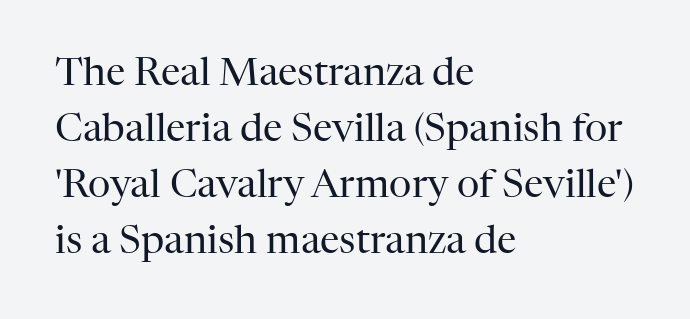
Q: Is the text bold? A: No.
Q: Is the text italic (slanted)? A: No, it is upright.
Q: Is the typeface a serif or a sans-serif typeface? A: Serif.
Q: Is the text underlined? A: No.
Q: How is the paragraph aligned? A: Left-aligned.
Q: Is the spacing between letters normal or unusually wide? A: Normal.
Q: Is the spacing between lines tight, normal or loose? A: Normal.
Q: Width (condensed, normal, or wide)? A: Normal.
Q: Stroke contrast? A: High.
Q: x-height? A: Medium.
Q: Monospaced? A: No.
